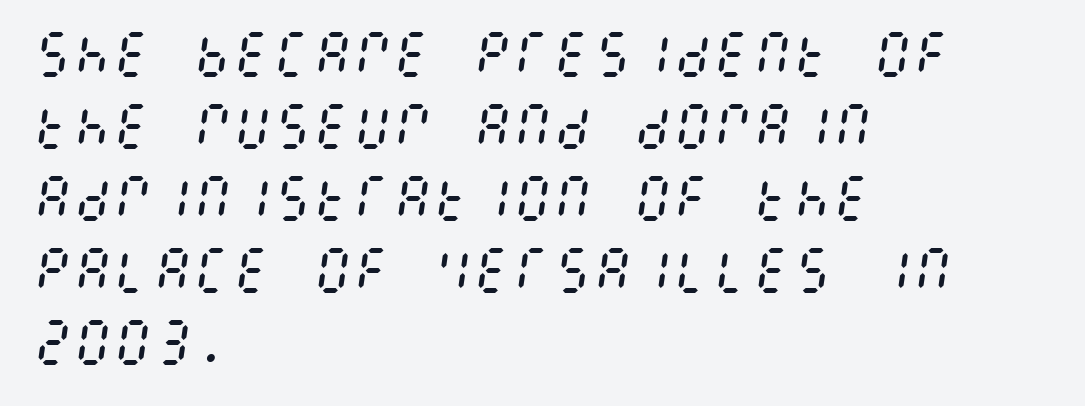
Q: Is the text bold? A: No.
Q: Is the text italic (slanted)? A: Yes, it leans right by about 8 degrees.
Q: Is the text underlined? A: No.
Q: How is the paragraph aligned? A: Left-aligned.
Q: Is the spacing between letters normal or unusually wide? A: Normal.
Q: Is the spacing between lines tight, normal or loose? A: Normal.
Q: Width (condensed, normal, or wide)? A: Condensed.
Q: Stroke contrast? A: Medium.
Q: x-height? A: Large.
